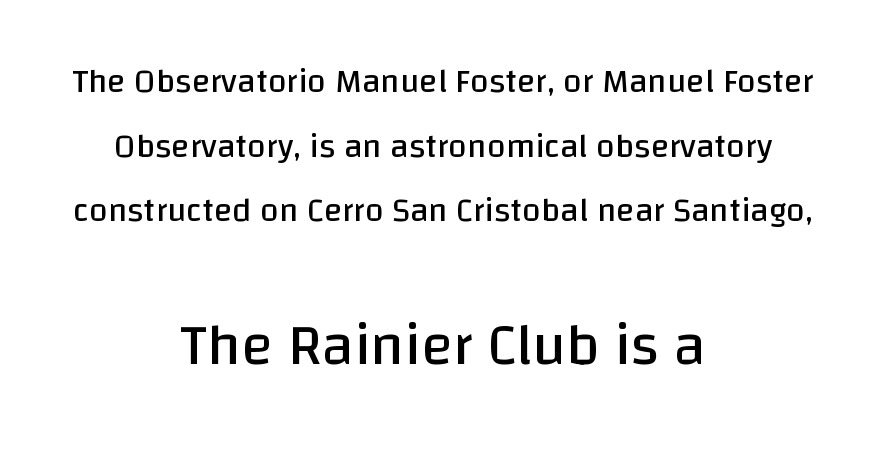
{"serif": "no", "italic": "no", "bold": "no", "weight": "regular", "width": "normal", "stroke_contrast": "low", "x_height": "large", "monospaced": "no", "underline": "no", "align": "center", "line_spacing": "loose", "line_spacing_ratio": 1.9, "letter_spacing": "normal", "letter_spacing_em": 0.0, "larger_block": "second", "size_ratio": 1.74, "glyph_px": 59}
